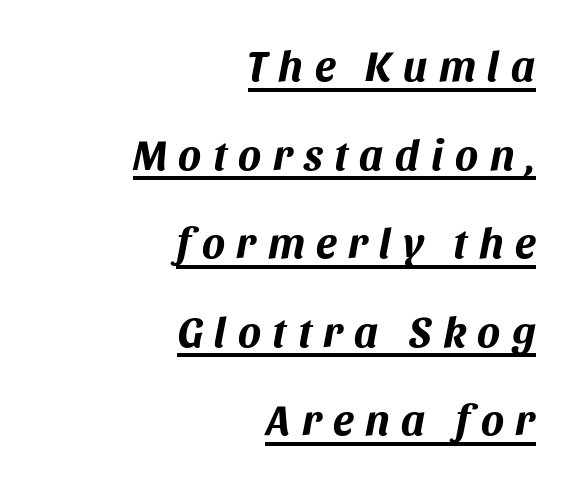
Compared with ordinary roman type, these characters are visibly tilted. The rendering uses natural spacing where letterforms have individual widths. Each glyph is drawn with heavy, bold strokes. Is there an underline? Yes — a line sits under the letters. Does the leading feel generous? Absolutely, it's lavish. The rendering inserts visible extra space after every character.
